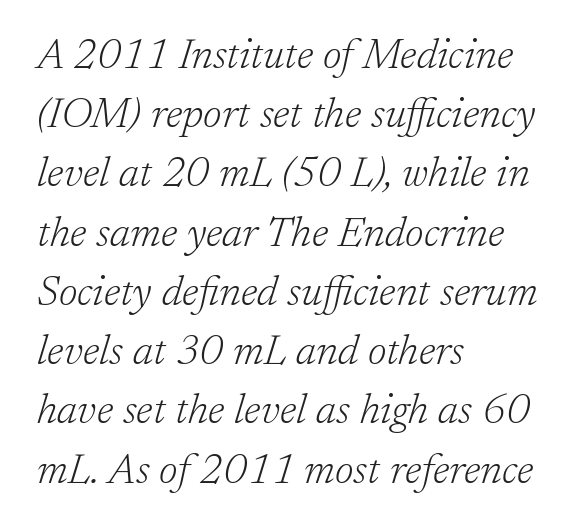
{"serif": "yes", "italic": "yes", "lean": "right", "slant_degrees": 17, "bold": "no", "weight": "light", "width": "normal", "stroke_contrast": "low", "x_height": "medium", "monospaced": "no", "underline": "no", "align": "left", "line_spacing": "normal", "line_spacing_ratio": 1.41, "letter_spacing": "normal", "letter_spacing_em": 0.0, "glyph_px": 42}
